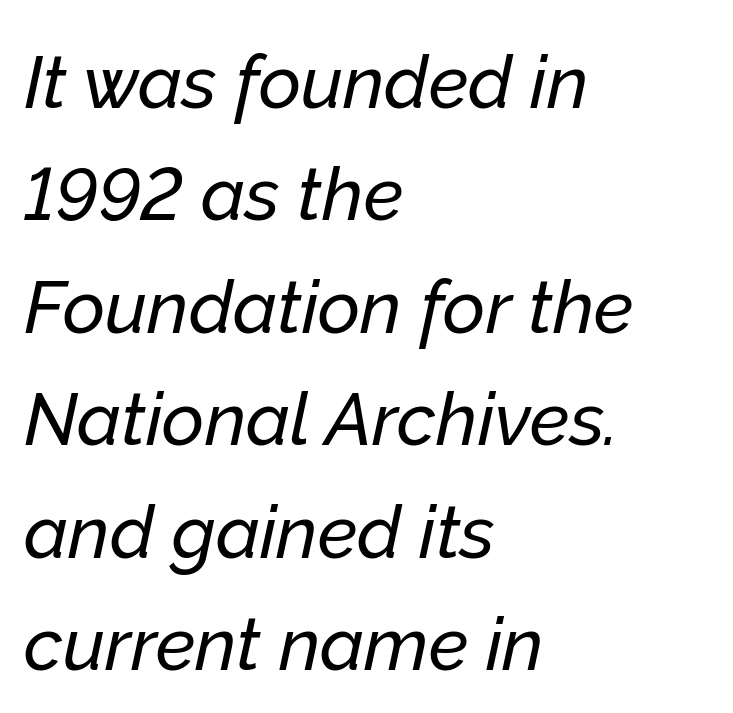
Q: Is the text italic (slanted)? A: Yes, it leans right by about 12 degrees.
Q: Is the text underlined? A: No.
Q: How is the paragraph aligned? A: Left-aligned.
Q: Is the spacing between letters normal or unusually wide? A: Normal.
Q: Is the spacing between lines tight, normal or loose? A: Normal.
Q: Width (condensed, normal, or wide)? A: Normal.
Q: Stroke contrast? A: Low.
Q: x-height? A: Medium.
Q: Monospaced? A: No.
